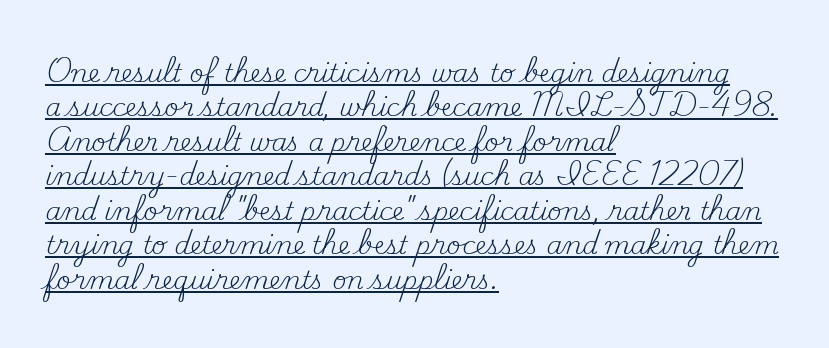
Q: Is the text bold? A: No.
Q: Is the text italic (slanted)? A: Yes.
Q: Is the text underlined? A: Yes.
Q: How is the paragraph aligned? A: Left-aligned.
Q: Is the spacing between letters normal or unusually wide? A: Normal.
Q: Is the spacing between lines tight, normal or loose? A: Normal.
